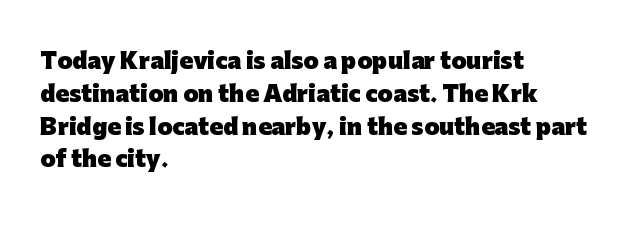
Nobody touched the tracking dial on this one. Alignment: flush left. Tall strokes in this sample are plumb rather than angled. Weight: bold.
